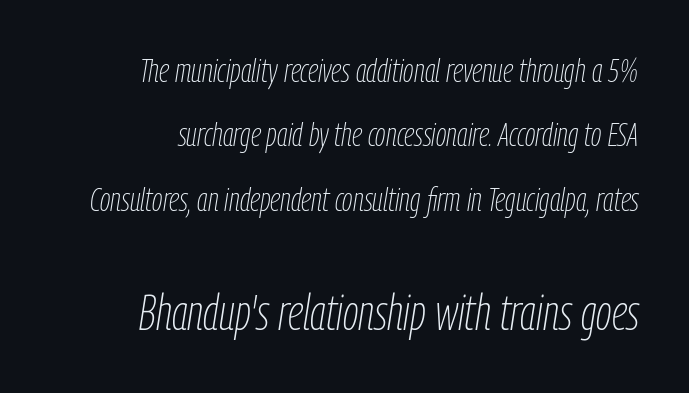
The block of text is sparse from top to bottom, with ample space between rows. The tracking reads as untouched default to a designer's eye. You could not count columns in this text — the font is proportionally spaced. The rendering anchors every line to the right-hand side. Of the two passages, the one underneath uses the larger point size.
